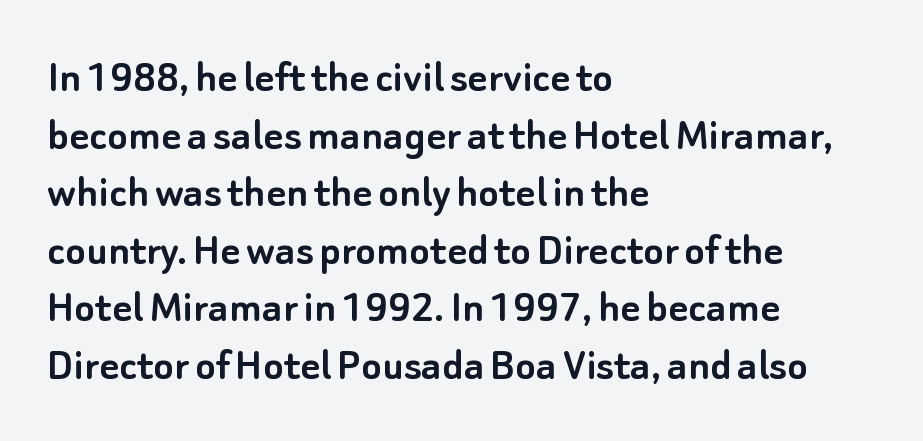
The image shows 48 px sans-serif type, upright; set left-aligned, line spacing 1.2x, normal letter spacing, not underlined; low stroke contrast and a small x-height.
